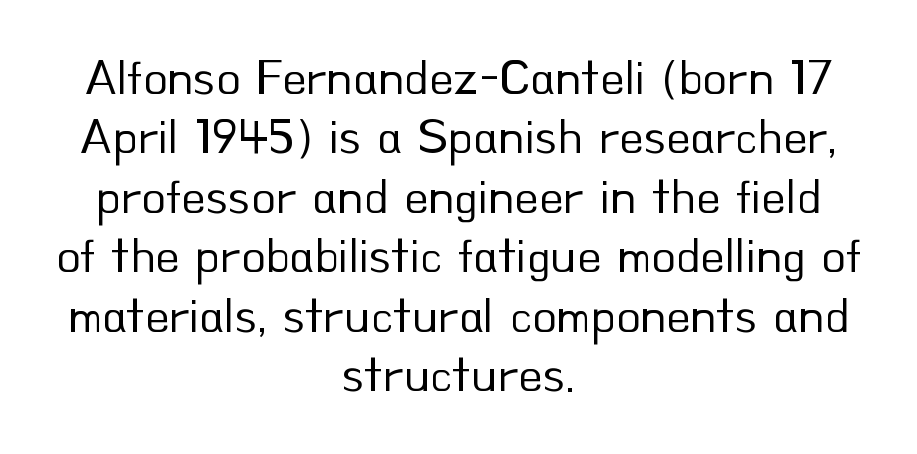
{"serif": "no", "italic": "no", "bold": "no", "weight": "regular", "width": "normal", "stroke_contrast": "low", "x_height": "small", "monospaced": "no", "underline": "no", "align": "center", "line_spacing_ratio": 1.19, "letter_spacing": "normal", "letter_spacing_em": 0.0, "glyph_px": 50}
